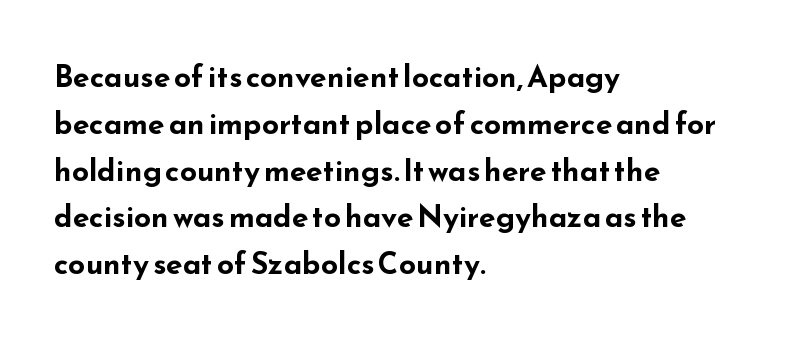
Are there feet on the stems? There aren't — it's a sans. Weight check: bold — yes, fully. If you measured baseline to baseline, you'd find a middling distance. Each letter keeps its own natural width here, so spacing adapts to shape. The text block is weighted toward the left margin, trailing off unevenly rightward. A roman cut, with each character standing at attention.
